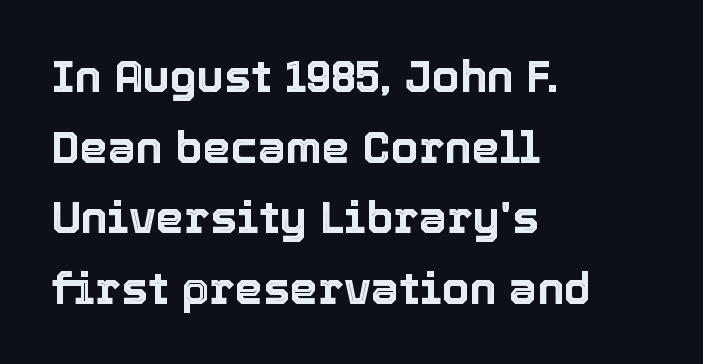
Quick note: interline space is typical. The glyphs are unaccompanied by any horizontal stroke below them. Spacing verdict: proportional, widths tailored to each character. A typesetter would call this zero additional tracking. The type sits square on the baseline with zero lean. The lines are quadded left.
